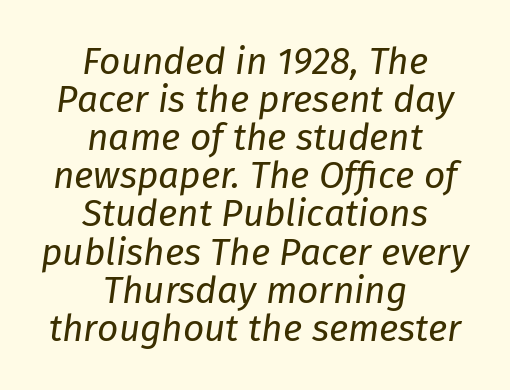
Q: Is the text bold? A: No.
Q: Is the text italic (slanted)? A: Yes, it leans right by about 8 degrees.
Q: Is the text underlined? A: No.
Q: How is the paragraph aligned? A: Centered.
Q: Is the spacing between letters normal or unusually wide? A: Normal.
Q: Is the spacing between lines tight, normal or loose? A: Tight.
Q: Width (condensed, normal, or wide)? A: Normal.
Q: Stroke contrast? A: Low.
Q: x-height? A: Medium.
Q: Monospaced? A: No.
